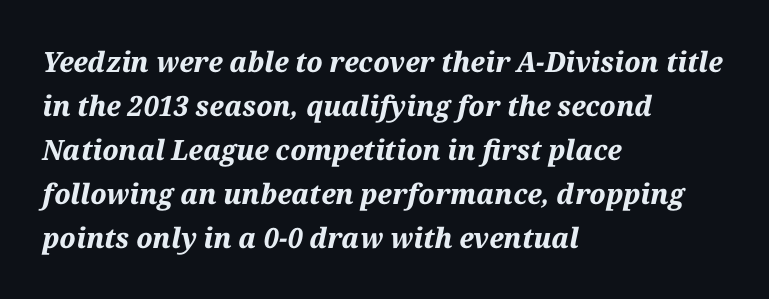
The letters advance in unequal steps, a hallmark of proportional type. Each row of text sits above clean, open space. The gaps between neighbouring characters are ordinary and unremarkable. Regular leading. Set as a true bold cut, around the 700 mark. Compared with ordinary roman type, these characters are visibly tilted.
